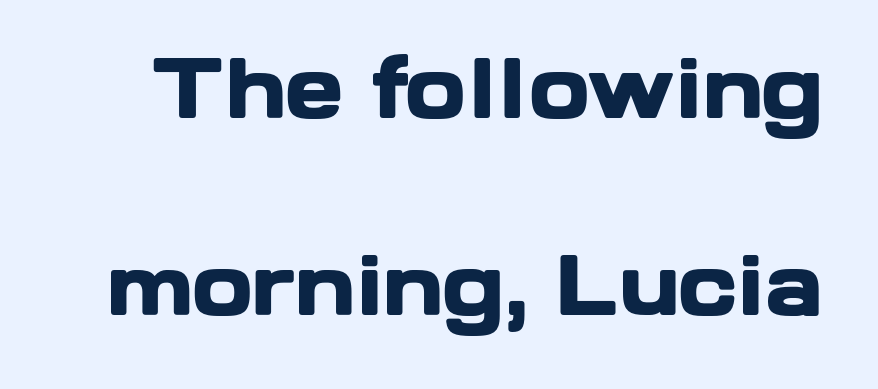
Think of a printed novel: that variable character pitch is what you see here. Nobody drew a line under any word here. Students, note that the glyphs here touch the page at normal intervals. You could fit nearly another row in the gap between these rows. Plenty of ink on the page — the face is bold.
